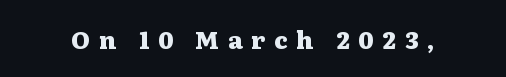
The image shows 24 px bold type, upright; set unusually wide letter spacing (+0.37 em), not underlined.
